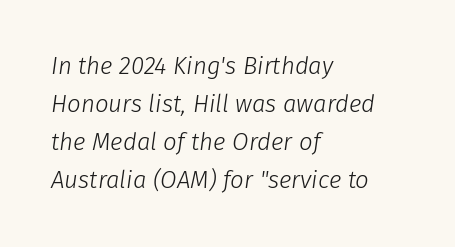
{"italic": "yes", "lean": "right", "slant_degrees": 8, "bold": "no", "underline": "no", "align": "left", "line_spacing": "normal", "line_spacing_ratio": 1.59, "letter_spacing": "normal", "letter_spacing_em": 0.0, "glyph_px": 24}
